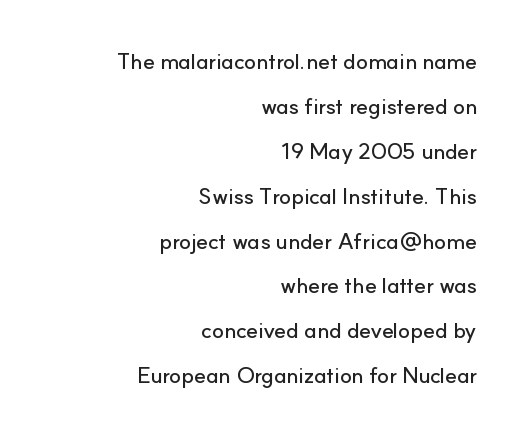
Each row of text sits above clean, open space. The text block is weighted toward the right margin, trailing off unevenly leftward. Every character sits straight up, as roman type does. Baseline-to-baseline distance is far greater than the letter height. Letter spacing: default.
